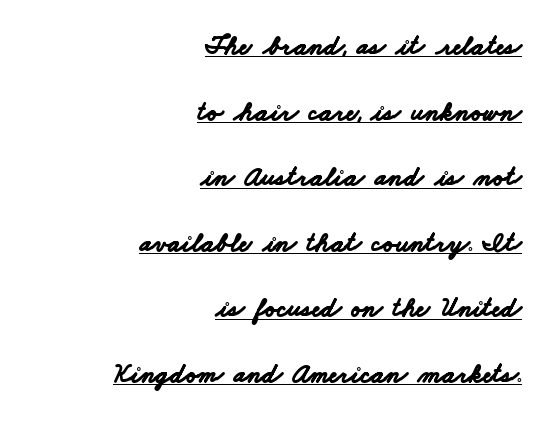
The rendering uses a large line-height, opening up the rows. Strong, thick strokes mark this as bold type. The line texture is even and compact thanks to regular tracking. Beneath each row of characters lies a ruled line. Does the copy run flush right? Yes — the right margin is perfectly even.
